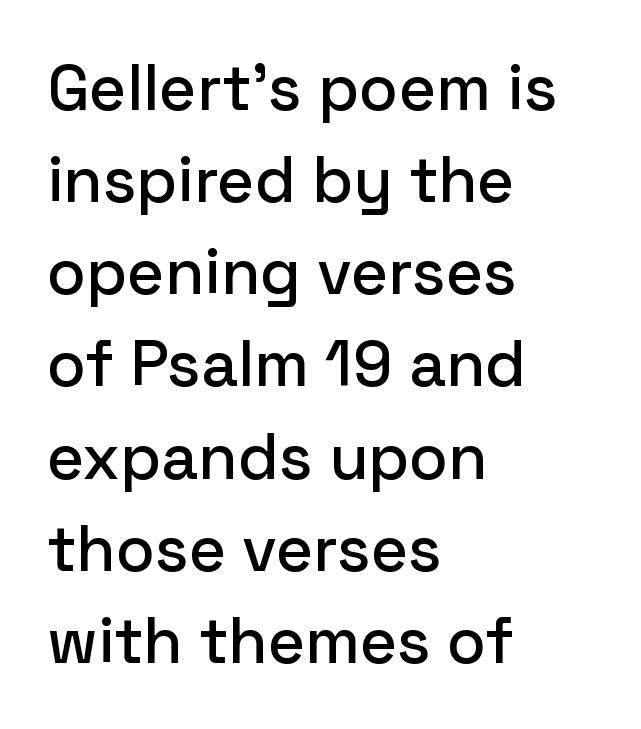
The image shows 64 px sans-serif type, upright; set left-aligned, normal line spacing (1.44x), normal letter spacing, not underlined; low stroke contrast and a medium x-height.
